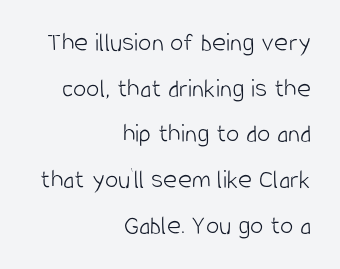
Standard letterfit; no display-style spreading of the glyphs. This sample is right-justified, so line beginnings fall wherever the words allow. On a weight scale, this lands at 450 or below. Normally led — the rows are evenly, conventionally spaced. Each row of text sits above clean, open space. Rendered with straight, roman letterforms.
